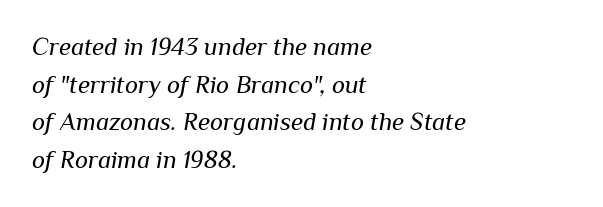
These glyphs show unthickened strokes, regular width or finer. Unmarked baselines from the first word to the last. Does the lettering tilt? It does — this is italic. The typesetter chose a ragged-right arrangement here.
